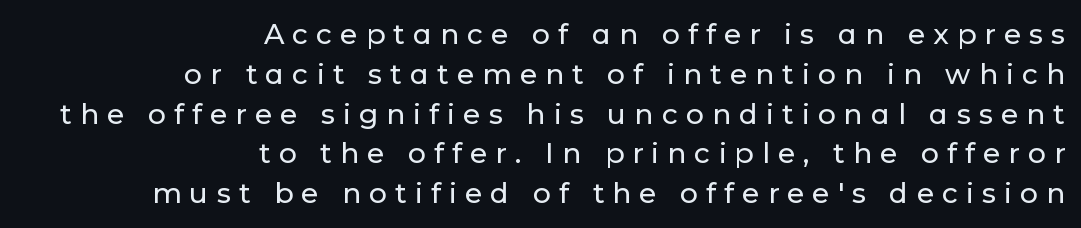
{"serif": "no", "italic": "no", "width": "normal", "stroke_contrast": "low", "x_height": "medium", "monospaced": "no", "underline": "no", "align": "right", "line_spacing": "normal", "line_spacing_ratio": 1.42, "letter_spacing": "wide", "letter_spacing_em": 0.29, "glyph_px": 28}
